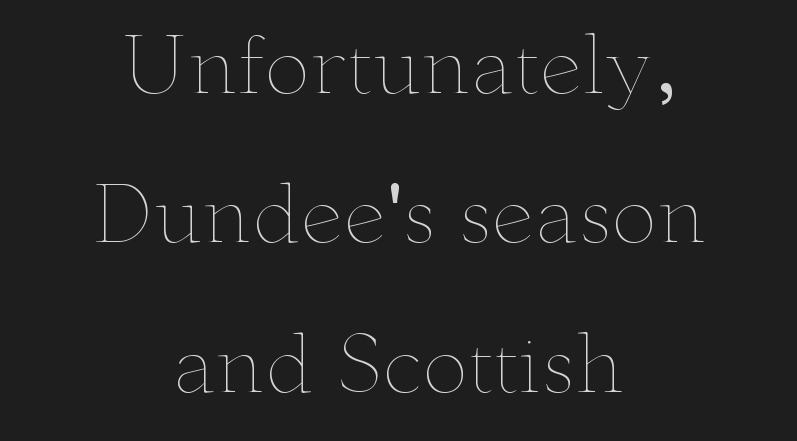
The image shows 77 px thin, wide type, upright; set centered, loose line spacing (1.94x), normal letter spacing, not underlined; low stroke contrast and a small x-height.
